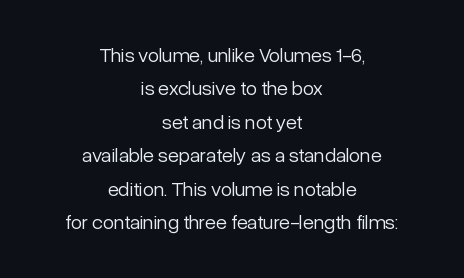
Q: Is the text bold? A: No.
Q: Is the text italic (slanted)? A: No, it is upright.
Q: Is the text underlined? A: No.
Q: How is the paragraph aligned? A: Centered.
Q: Is the spacing between letters normal or unusually wide? A: Normal.
Q: Is the spacing between lines tight, normal or loose? A: Normal.
